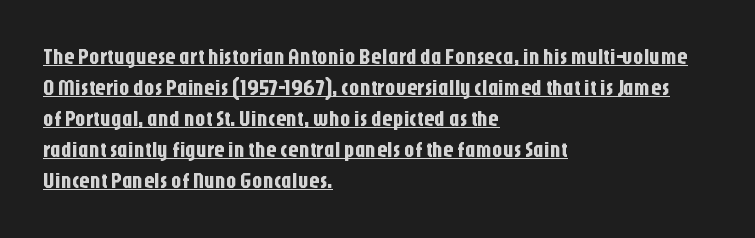
Q: Is the text italic (slanted)? A: No, it is upright.
Q: Is the text underlined? A: Yes.
Q: How is the paragraph aligned? A: Left-aligned.
Q: Is the spacing between letters normal or unusually wide? A: Normal.
Q: Is the spacing between lines tight, normal or loose? A: Normal.
